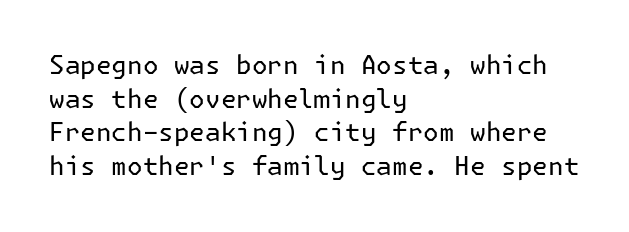
{"italic": "no", "bold": "no", "underline": "no", "align": "left", "line_spacing": "normal", "line_spacing_ratio": 1.29, "letter_spacing": "normal", "letter_spacing_em": 0.0, "glyph_px": 26}
